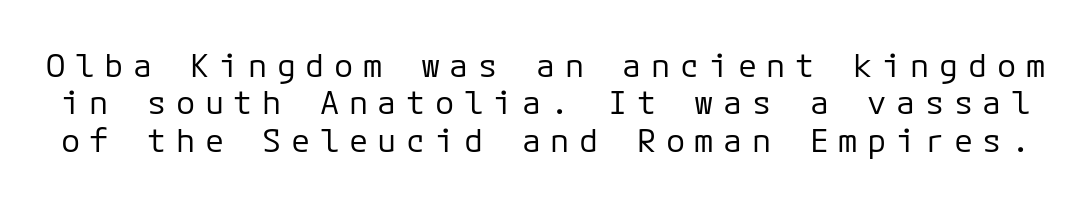
{"serif": "no", "italic": "no", "bold": "no", "weight": "regular", "width": "normal", "stroke_contrast": "low", "x_height": "medium", "monospaced": "yes", "underline": "no", "line_spacing_ratio": 1.17, "letter_spacing": "wide", "letter_spacing_em": 0.3, "glyph_px": 32}
